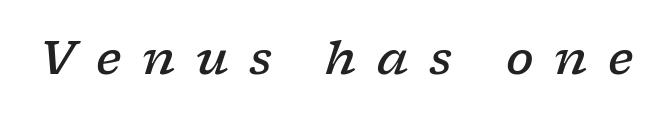
Every letter is mildly thick-stroked: semibold rather than bold. The text was rendered using a seriffed face with decorative stroke endings. Yep, that's italic — everything's leaning. The glyphs are unaccompanied by any horizontal stroke below them.
